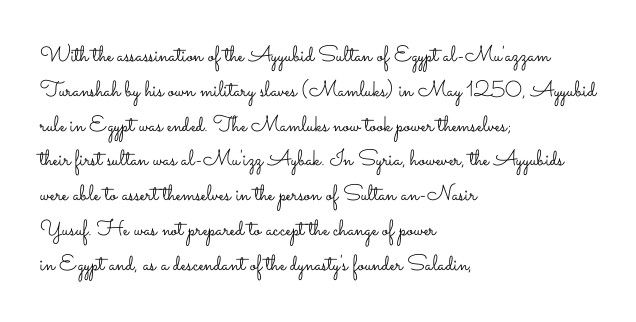
The image shows 22 px text type; set left-aligned, normal line spacing (1.58x), normal letter spacing, not underlined.
